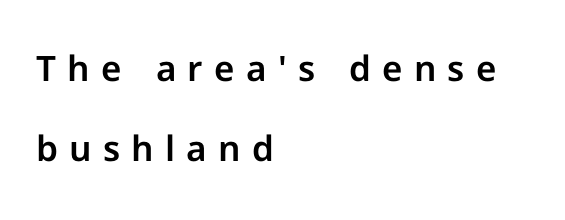
Q: Is the text italic (slanted)? A: No, it is upright.
Q: Is the typeface a serif or a sans-serif typeface? A: Sans-serif.
Q: Is the text underlined? A: No.
Q: How is the paragraph aligned? A: Left-aligned.
Q: Is the spacing between letters normal or unusually wide? A: Unusually wide.
Q: Is the spacing between lines tight, normal or loose? A: Loose.
Q: Width (condensed, normal, or wide)? A: Normal.
Q: Stroke contrast? A: Low.
Q: x-height? A: Medium.
Q: Monospaced? A: No.
